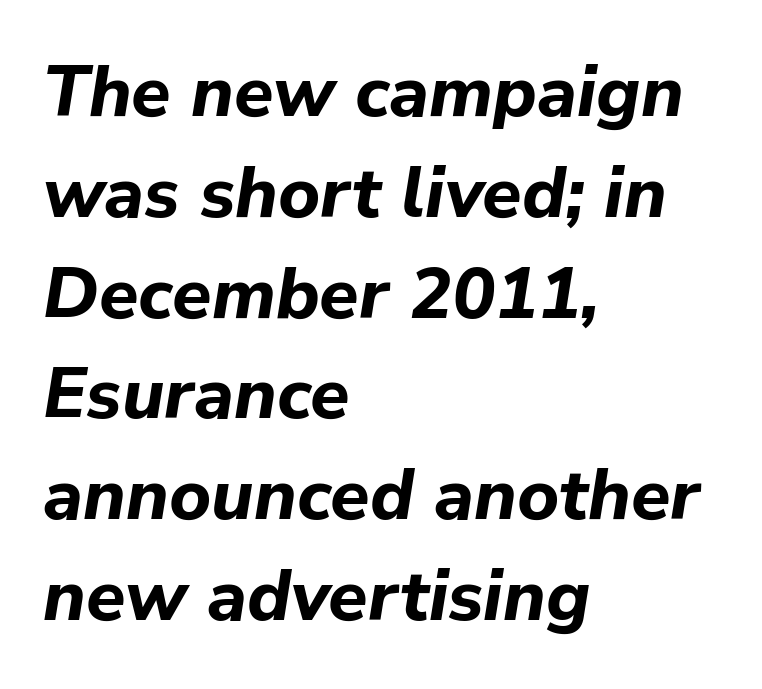
Q: Is the text bold? A: Yes.
Q: Is the text italic (slanted)? A: Yes, it leans right by about 9 degrees.
Q: Is the text underlined? A: No.
Q: How is the paragraph aligned? A: Left-aligned.
Q: Is the spacing between letters normal or unusually wide? A: Normal.
Q: Is the spacing between lines tight, normal or loose? A: Normal.
Q: Width (condensed, normal, or wide)? A: Normal.
Q: Stroke contrast? A: Low.
Q: x-height? A: Medium.
Q: Monospaced? A: No.
